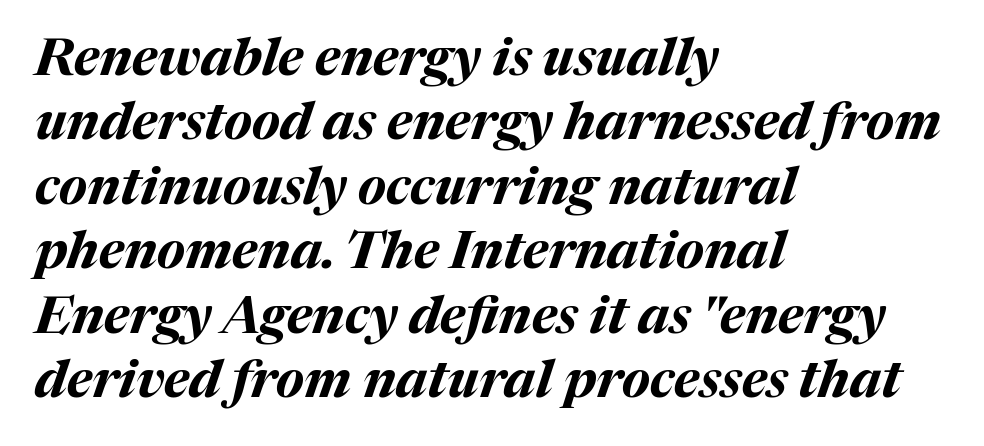
Does the copy run flush right? No — it runs flush left. Heavy, bold letterforms. Each row of text sits above clean, open space. The line texture is even and compact thanks to regular tracking.
